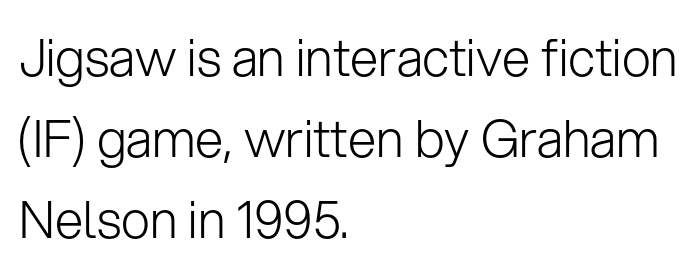
{"serif": "no", "italic": "no", "bold": "no", "weight": "light", "width": "normal", "stroke_contrast": "low", "x_height": "medium", "monospaced": "no", "underline": "no", "align": "left", "line_spacing": "normal", "line_spacing_ratio": 1.59, "letter_spacing": "normal", "letter_spacing_em": 0.0, "glyph_px": 51}
